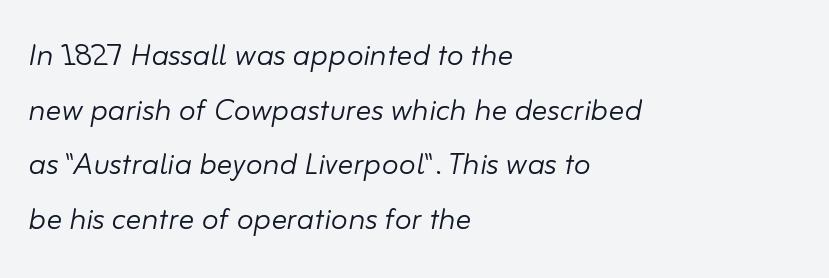
The line texture is even and compact thanks to regular tracking. The compositor pushed each line to the left boundary. Do the characters align in a grid? No, the font is proportional. The gap between lines stays unmarked. A normal amount of white space separates one row of letters from the next. The letters are slanted; this is an italic face.
